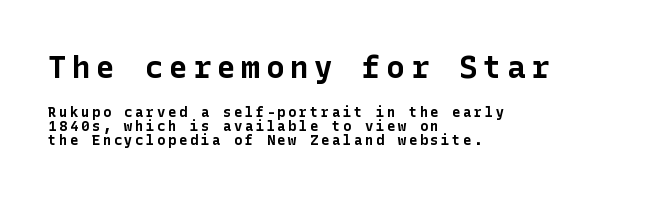
Q: Is the text bold? A: Yes.
Q: Is the text italic (slanted)? A: No, it is upright.
Q: Is the typeface a serif or a sans-serif typeface? A: Sans-serif.
Q: Is the text underlined? A: No.
Q: How is the paragraph aligned? A: Left-aligned.
Q: Is the spacing between lines tight, normal or loose? A: Tight.
Q: Which block of text is set in a larger size, the first (top) or the second (bottom)? A: The first (top) one.
Q: Width (condensed, normal, or wide)? A: Normal.
Q: Stroke contrast? A: Low.
Q: x-height? A: Medium.
